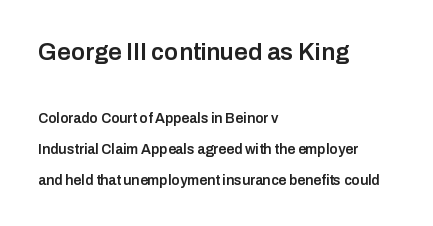
The image shows 24 px text type, upright; set left-aligned, loose line spacing (2.2x), normal letter spacing, not underlined; the first (top) block is 1.71x larger.
